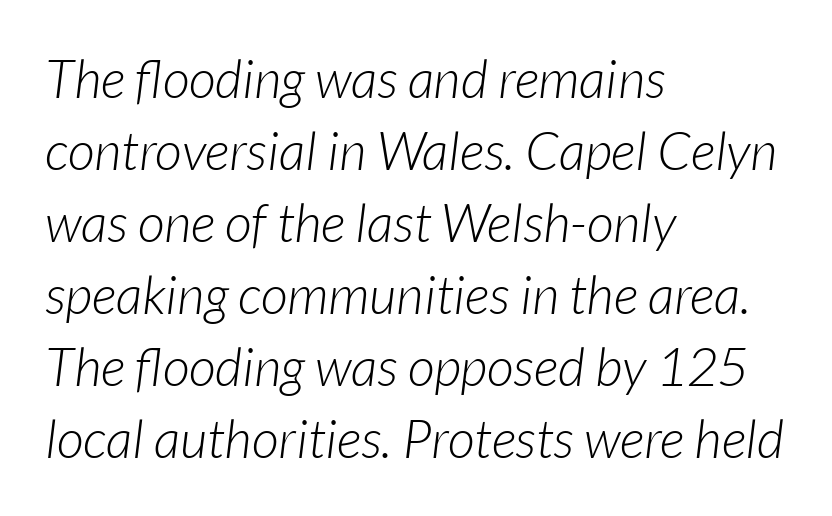
Reading down the column, the eye jumps a familiar distance to each next line. A student would call this left alignment; a typographer would say flush left, rag right. The weight would be labelled regular, book, light, or lighter still. Is the type slanted? Yes — the strokes lean at a clear angle. No word sits above an underline. Proportional: the letters do not fall into vertical columns.
